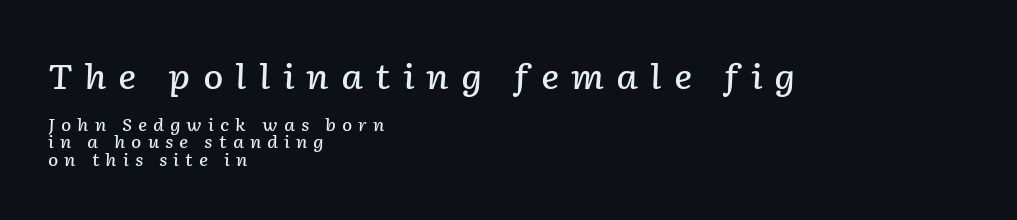
{"italic": "yes", "lean": "right", "slant_degrees": 2, "bold": "semi", "weight": "semibold", "width": "normal", "stroke_contrast": "low", "x_height": "medium", "monospaced": "no", "underline": "no", "align": "left", "line_spacing": "tight", "line_spacing_ratio": 1.02, "letter_spacing": "wide", "letter_spacing_em": 0.35, "larger_block": "first", "size_ratio": 2.0, "glyph_px": 34}
